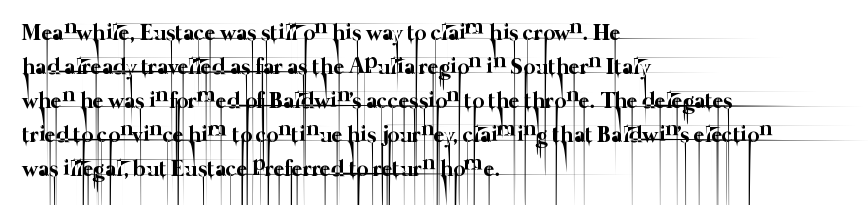
{"bold": "no", "underline": "no", "align": "left", "line_spacing": "normal", "line_spacing_ratio": 1.48, "letter_spacing": "normal", "letter_spacing_em": 0.0, "glyph_px": 23}
